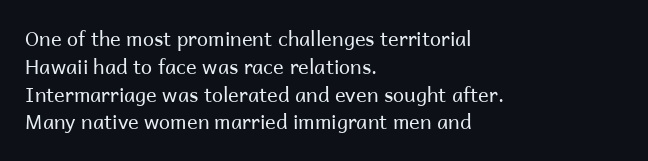
The image shows 20 px text type, upright; set left-aligned, normal line spacing (1.39x), normal letter spacing, not underlined.
